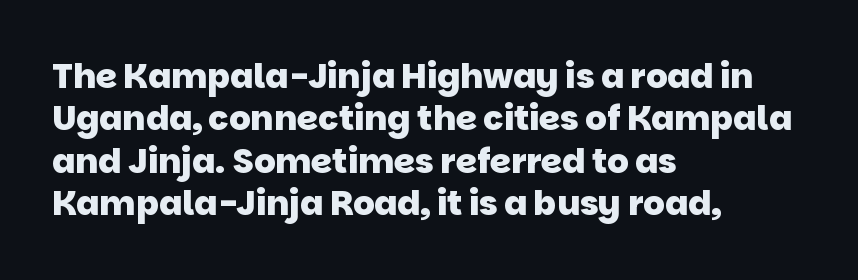
{"serif": "no", "bold": "yes", "weight": "heavy", "width": "normal", "stroke_contrast": "low", "x_height": "large", "monospaced": "no", "underline": "no", "align": "left", "line_spacing": "normal", "line_spacing_ratio": 1.25, "letter_spacing": "normal", "letter_spacing_em": 0.0, "glyph_px": 34}
